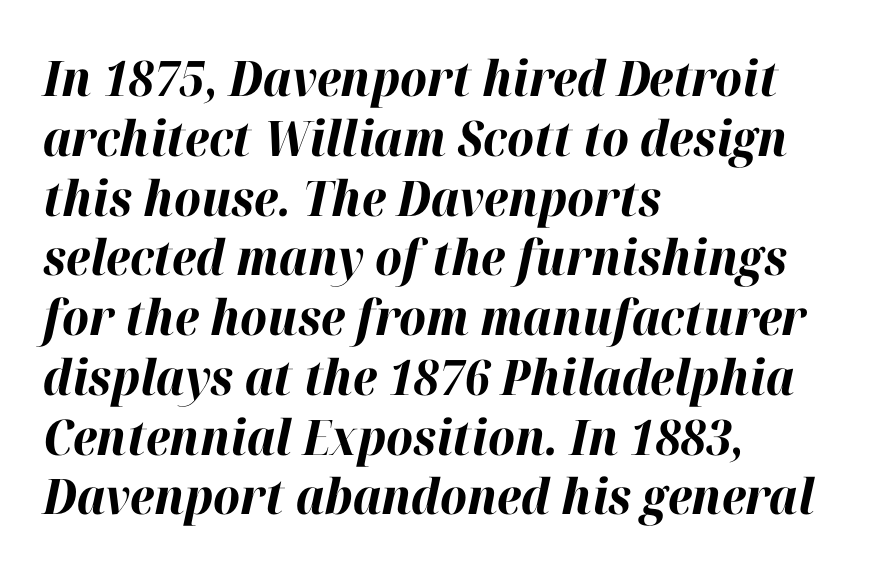
Q: Is the text bold? A: Yes.
Q: Is the text italic (slanted)? A: Yes, it leans right by about 12 degrees.
Q: Is the text underlined? A: No.
Q: How is the paragraph aligned? A: Left-aligned.
Q: Is the spacing between letters normal or unusually wide? A: Normal.
Q: Width (condensed, normal, or wide)? A: Normal.
Q: Stroke contrast? A: High.
Q: x-height? A: Medium.
Q: Monospaced? A: No.
